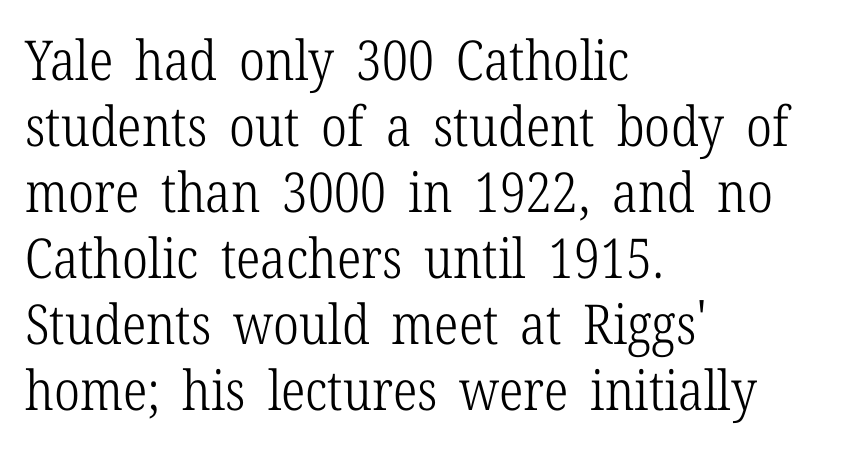
Q: Is the text bold? A: No.
Q: Is the text italic (slanted)? A: No, it is upright.
Q: Is the typeface a serif or a sans-serif typeface? A: Serif.
Q: Is the text underlined? A: No.
Q: How is the paragraph aligned? A: Left-aligned.
Q: Is the spacing between letters normal or unusually wide? A: Normal.
Q: Width (condensed, normal, or wide)? A: Condensed.
Q: Stroke contrast? A: Low.
Q: x-height? A: Medium.
Q: Monospaced? A: No.
